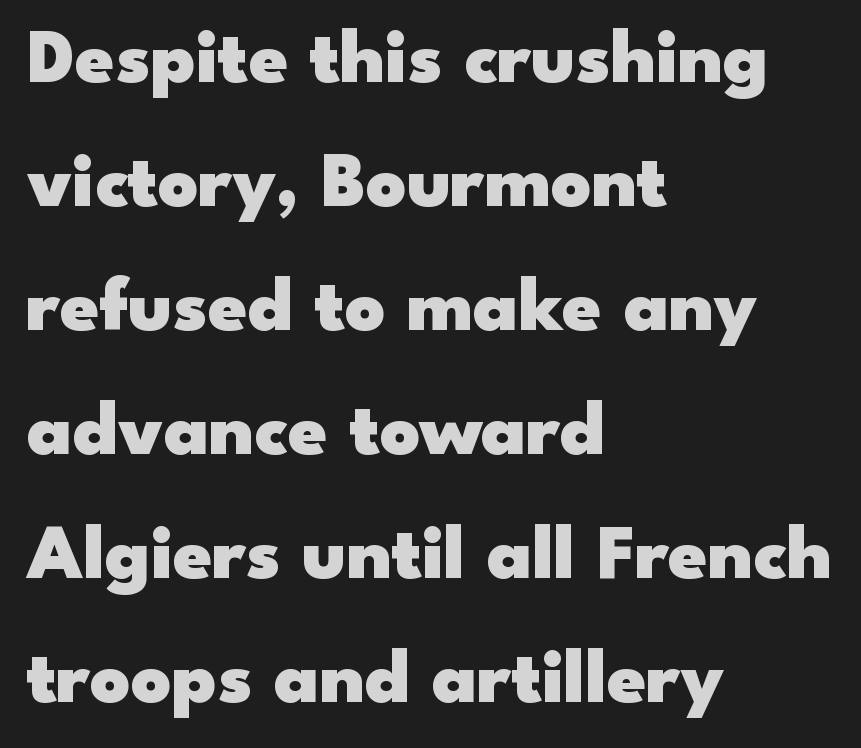
Q: Is the text bold? A: Yes.
Q: Is the text italic (slanted)? A: No, it is upright.
Q: Is the typeface a serif or a sans-serif typeface? A: Sans-serif.
Q: Is the text underlined? A: No.
Q: How is the paragraph aligned? A: Left-aligned.
Q: Is the spacing between letters normal or unusually wide? A: Normal.
Q: Is the spacing between lines tight, normal or loose? A: Normal.
Q: Width (condensed, normal, or wide)? A: Wide.
Q: Stroke contrast? A: Low.
Q: x-height? A: Small.
Q: Monospaced? A: No.
